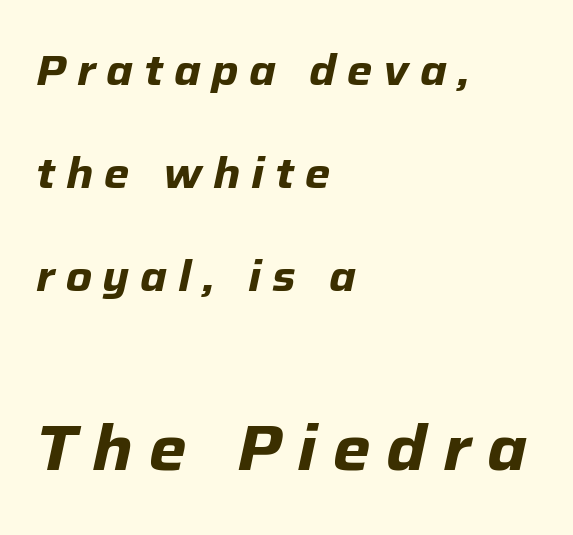
{"italic": "yes", "lean": "right", "slant_degrees": 12, "bold": "yes", "weight": "bold", "width": "normal", "stroke_contrast": "low", "x_height": "medium", "monospaced": "no", "underline": "no", "align": "left", "line_spacing": "loose", "line_spacing_ratio": 2.4, "letter_spacing": "wide", "letter_spacing_em": 0.25, "larger_block": "second", "size_ratio": 1.49, "glyph_px": 64}
